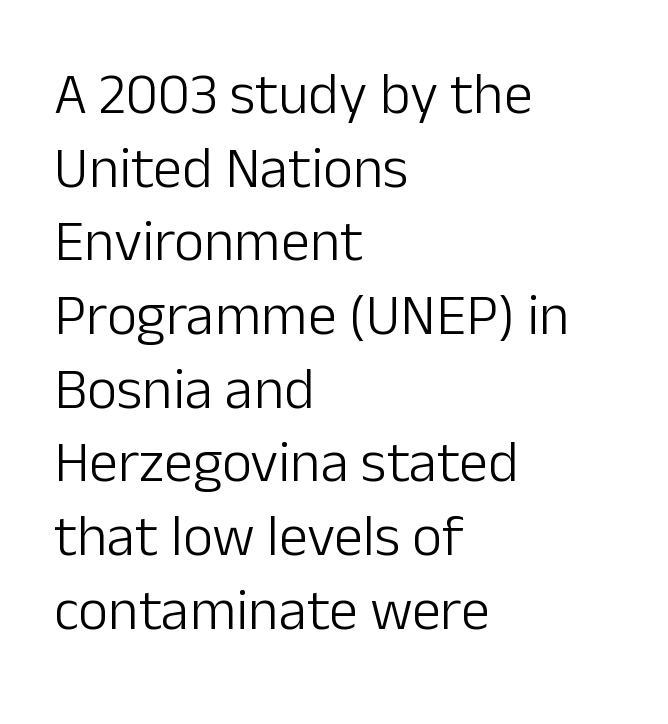
The image shows 58 px light sans-serif type, upright; set left-aligned, normal line spacing (1.27x), normal letter spacing, not underlined; low stroke contrast and a medium x-height.
